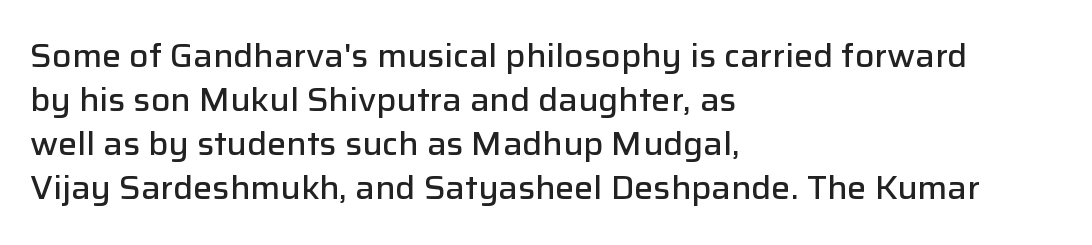
The image shows 32 px semibold sans-serif type, upright; set left-aligned, normal line spacing (1.38x), normal letter spacing, not underlined; low stroke contrast and a medium x-height.
